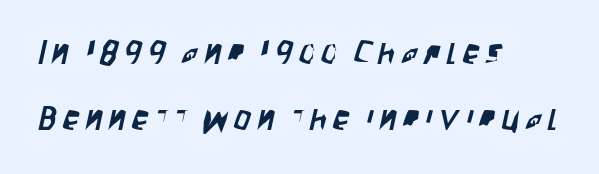
{"serif": "no", "width": "condensed", "stroke_contrast": "low", "x_height": "large", "monospaced": "no", "underline": "no", "align": "left", "line_spacing": "loose", "line_spacing_ratio": 2.0, "letter_spacing": "wide", "letter_spacing_em": 0.2, "glyph_px": 33}
